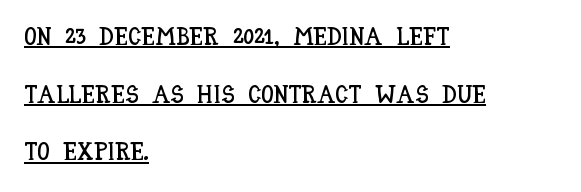
The image shows 25 px text type, upright; set left-aligned, loose line spacing (2.31x), normal letter spacing, underlined.
